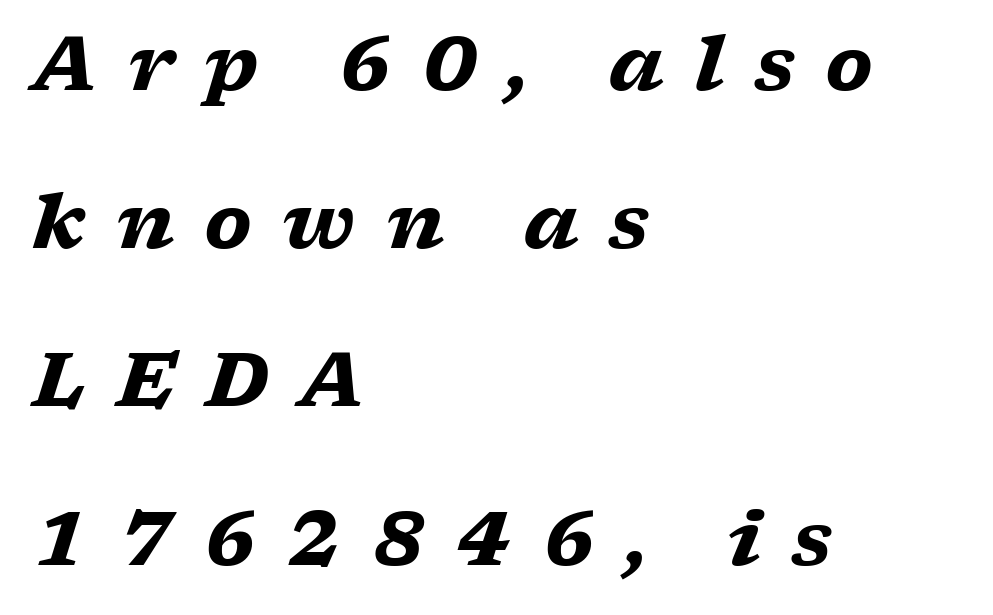
The image shows 75 px heavy, wide serif type, italic (leaning right); set left-aligned, loose line spacing (2.11x), unusually wide letter spacing (+0.4 em), not underlined; low stroke contrast and a medium x-height.
